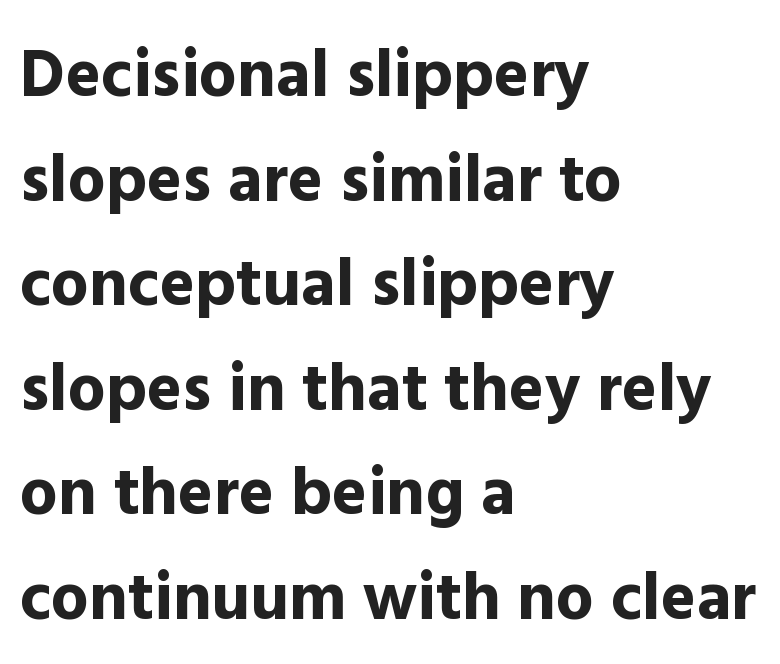
Q: Is the text bold? A: Yes.
Q: Is the text italic (slanted)? A: No, it is upright.
Q: Is the typeface a serif or a sans-serif typeface? A: Sans-serif.
Q: Is the text underlined? A: No.
Q: How is the paragraph aligned? A: Left-aligned.
Q: Is the spacing between letters normal or unusually wide? A: Normal.
Q: Is the spacing between lines tight, normal or loose? A: Normal.
Q: Width (condensed, normal, or wide)? A: Normal.
Q: x-height? A: Medium.
Q: Monospaced? A: No.
